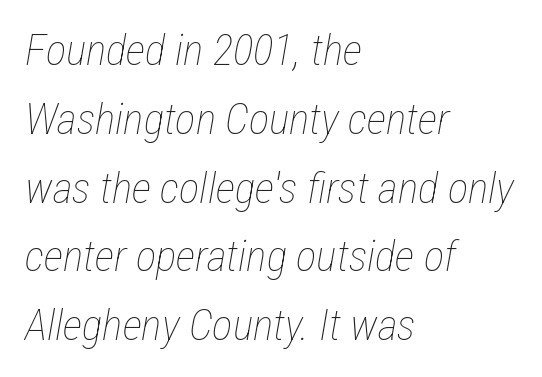
The type is set solid horizontally, with unmodified tracking. One-word summary of the alignment: left. On a weight scale, this lands at 450 or below. The glyphs are unaccompanied by any horizontal stroke below them. The face used here has a pronounced slope to its letters. Summary of vertical rhythm: regular, with standard interline spacing.
